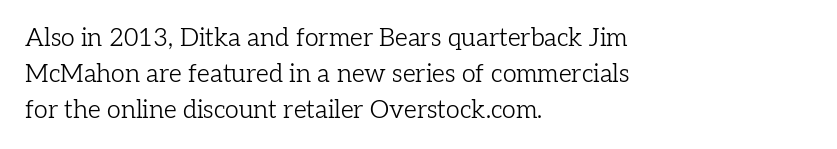
{"italic": "no", "bold": "no", "underline": "no", "align": "left", "line_spacing": "normal", "line_spacing_ratio": 1.45, "letter_spacing": "normal", "letter_spacing_em": 0.0, "glyph_px": 25}
